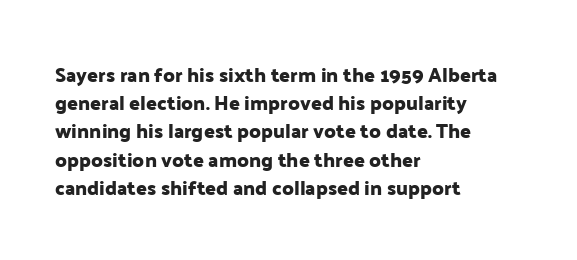
Q: Is the text italic (slanted)? A: No, it is upright.
Q: Is the text underlined? A: No.
Q: How is the paragraph aligned? A: Left-aligned.
Q: Is the spacing between letters normal or unusually wide? A: Normal.
Q: Is the spacing between lines tight, normal or loose? A: Normal.
